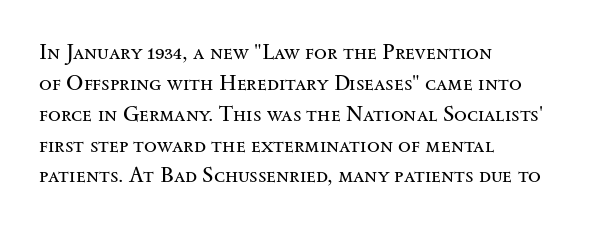
{"italic": "no", "bold": "no", "underline": "no", "align": "left", "line_spacing": "normal", "line_spacing_ratio": 1.47, "letter_spacing": "normal", "letter_spacing_em": 0.0, "glyph_px": 21}
